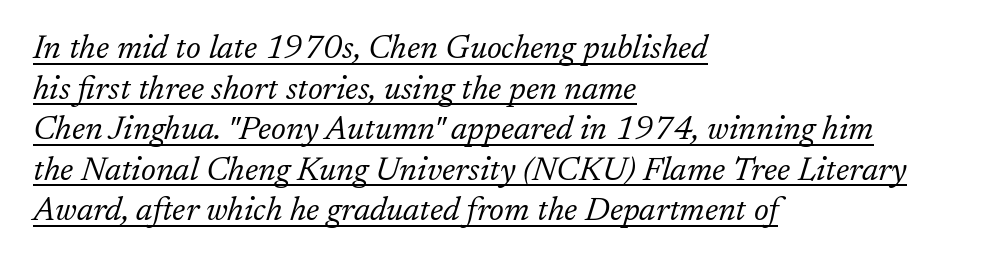
Characters are canted at an angle relative to the baseline's perpendicular. Think of a printed novel: that variable character pitch is what you see here. Look at the tracking — it's just the regular setting, nothing added. Which margin do the lines hug? The left one — the right edge is uneven.
